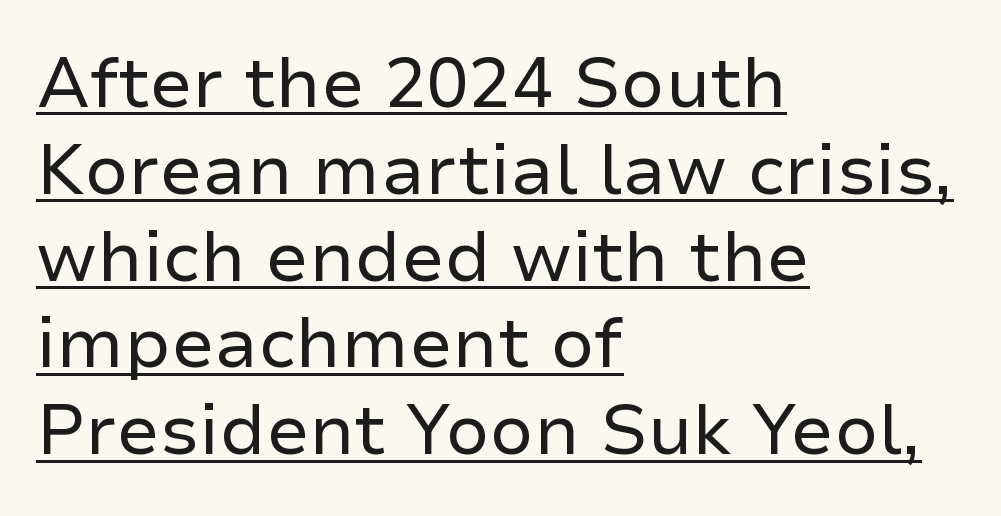
The image shows 70 px regular-weight sans-serif type, upright; set left-aligned, line spacing 1.24x, normal letter spacing, underlined; low stroke contrast and a medium x-height.
